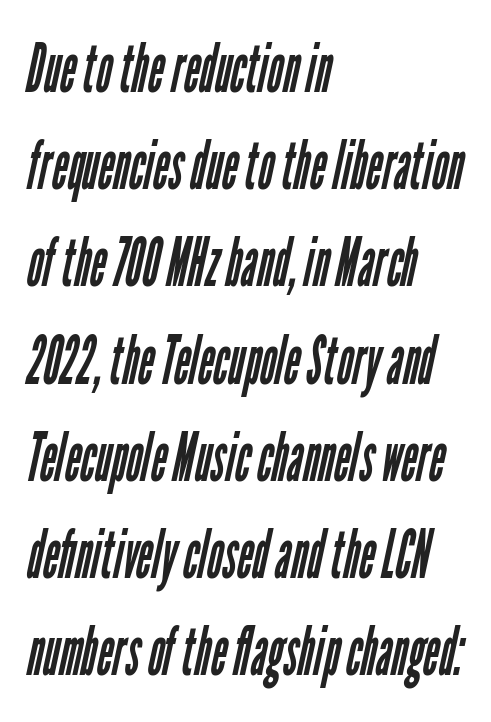
The image shows 68 px regular-weight, condensed sans-serif type; set left-aligned, normal line spacing (1.43x), normal letter spacing, not underlined; low stroke contrast and a medium x-height.
